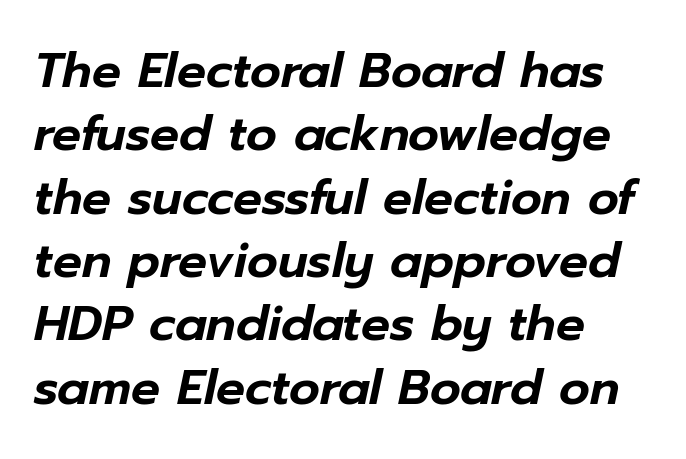
{"italic": "yes", "lean": "right", "slant_degrees": 12, "width": "normal", "stroke_contrast": "low", "x_height": "medium", "monospaced": "no", "underline": "no", "align": "left", "line_spacing": "normal", "line_spacing_ratio": 1.32, "letter_spacing": "normal", "letter_spacing_em": 0.0, "glyph_px": 48}
